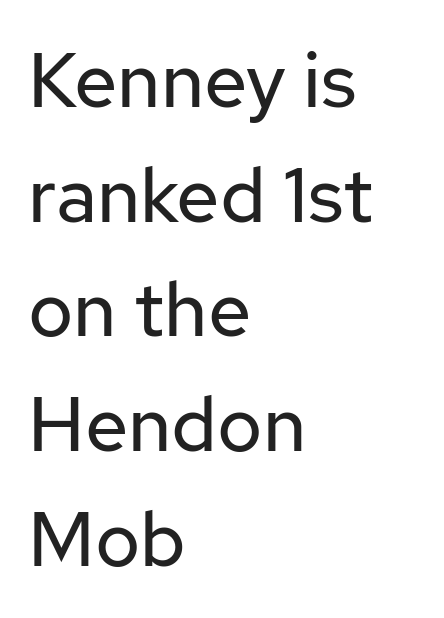
Unbolded letterforms with no extra heft. These lines are rendered in a variable-pitch font. Anything drawn beneath the words? Only blank space. The type sits square on the baseline with zero lean.
